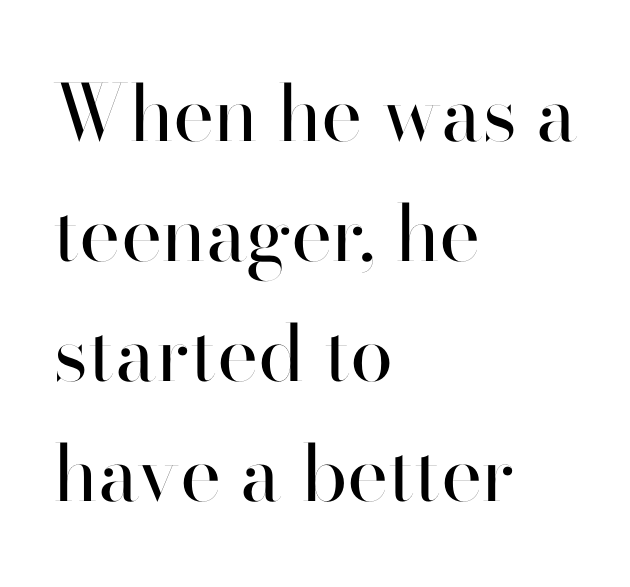
The image shows 78 px regular-weight sans-serif type, upright; set left-aligned, normal line spacing (1.54x), normal letter spacing, not underlined; high stroke contrast and a small x-height.
